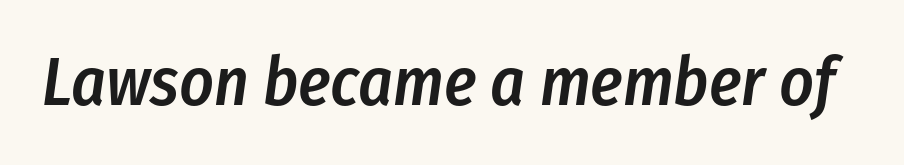
{"italic": "yes", "lean": "right", "slant_degrees": 8, "bold": "semi", "weight": "semibold", "width": "condensed", "stroke_contrast": "low", "x_height": "medium", "monospaced": "no", "underline": "no", "letter_spacing": "normal", "letter_spacing_em": 0.0, "glyph_px": 67}
